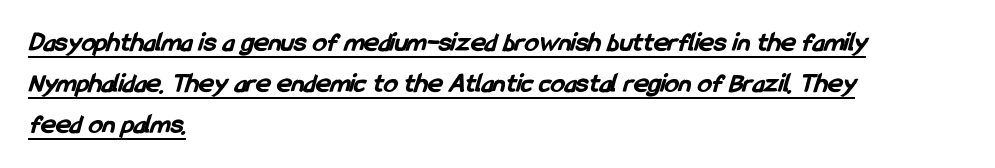
The image shows 28 px bold, condensed sans-serif type; set left-aligned, normal line spacing (1.47x), normal letter spacing, underlined; low stroke contrast and a medium x-height.
